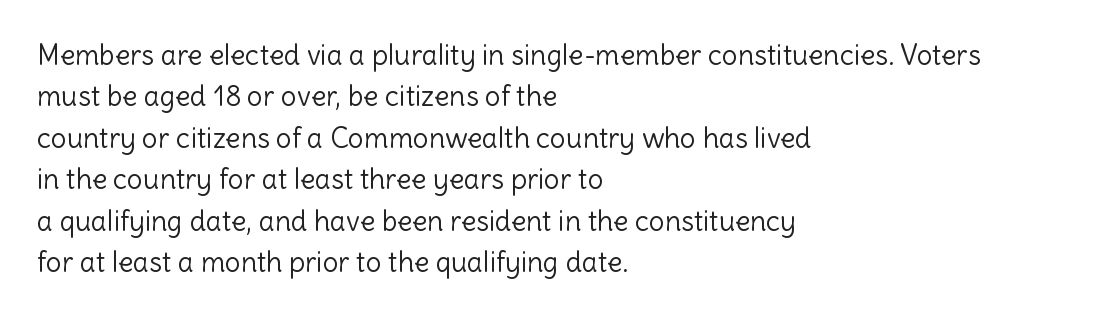
{"serif": "no", "italic": "no", "bold": "no", "weight": "light", "width": "normal", "x_height": "medium", "monospaced": "no", "underline": "no", "align": "left", "line_spacing": "normal", "line_spacing_ratio": 1.48, "letter_spacing": "normal", "letter_spacing_em": 0.0, "glyph_px": 28}
